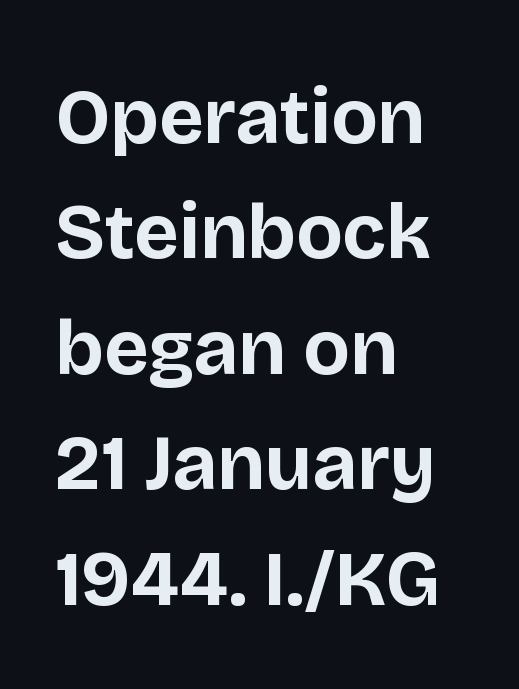
{"serif": "no", "italic": "no", "bold": "yes", "weight": "bold", "width": "normal", "stroke_contrast": "low", "x_height": "large", "monospaced": "no", "underline": "no", "align": "left", "line_spacing": "normal", "line_spacing_ratio": 1.5, "letter_spacing": "normal", "letter_spacing_em": 0.0, "glyph_px": 77}
